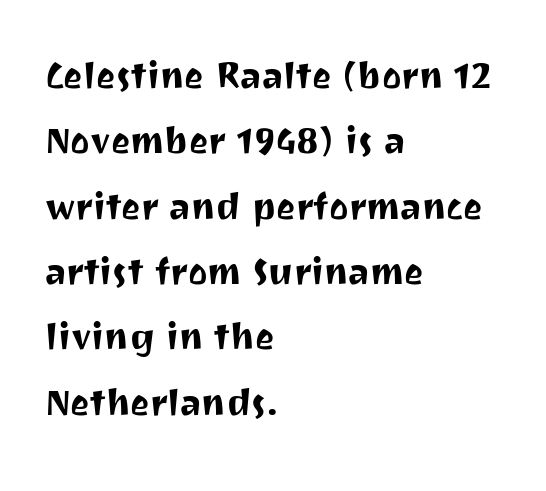
The passage is arranged the way most books set body copy — flush left. Caption: standard tracking, unaltered. This block has exactly the height ordinary leading produces. Ordinary non-slanted type is in use.
